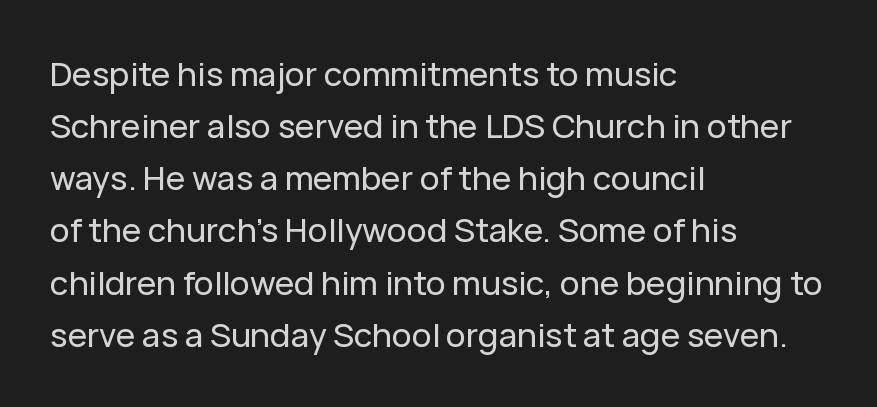
The image shows 33 px sans-serif type, upright; set left-aligned, normal line spacing (1.58x), normal letter spacing, not underlined; low stroke contrast and a medium x-height.
